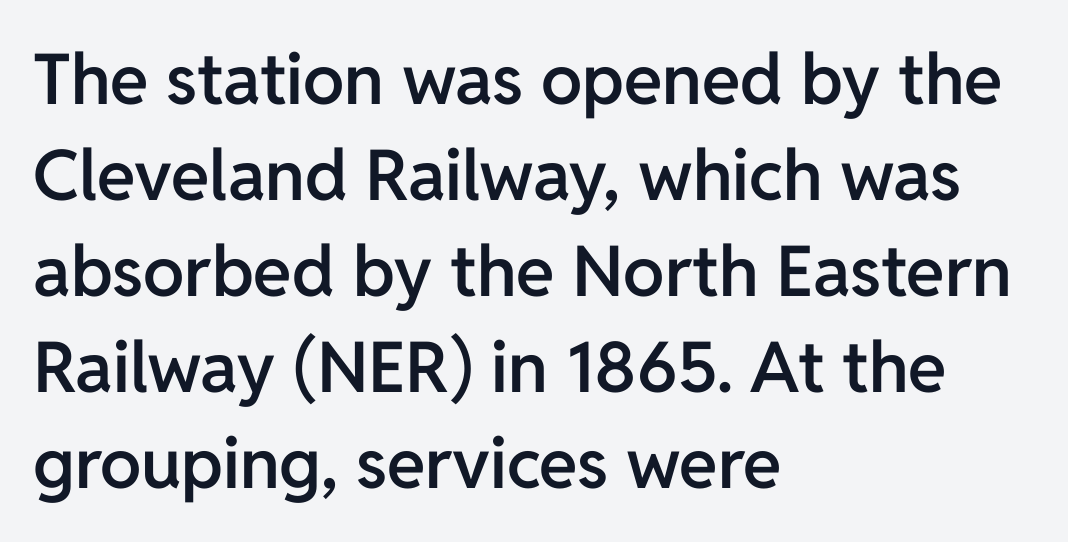
{"serif": "no", "italic": "no", "bold": "semi", "weight": "semibold", "width": "normal", "stroke_contrast": "low", "x_height": "medium", "monospaced": "no", "underline": "no", "align": "left", "line_spacing": "normal", "line_spacing_ratio": 1.37, "letter_spacing": "normal", "letter_spacing_em": 0.0, "glyph_px": 70}
